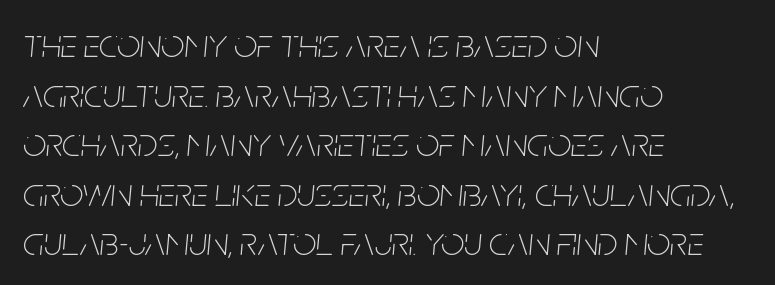
{"italic": "yes", "lean": "right", "slant_degrees": 5, "bold": "no", "weight": "thin", "width": "condensed", "stroke_contrast": "low", "x_height": "large", "monospaced": "no", "underline": "no", "align": "left", "line_spacing_ratio": 1.21, "letter_spacing": "normal", "letter_spacing_em": 0.0, "glyph_px": 41}
